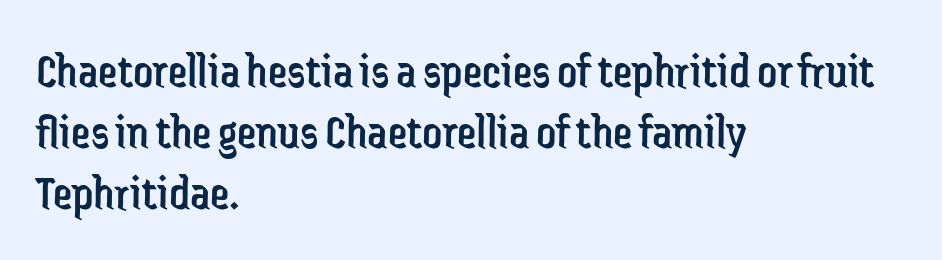
{"serif": "no", "italic": "no", "bold": "no", "weight": "regular", "width": "condensed", "stroke_contrast": "low", "x_height": "medium", "monospaced": "no", "underline": "no", "align": "left", "line_spacing_ratio": 1.24, "letter_spacing": "normal", "letter_spacing_em": 0.0, "glyph_px": 49}
